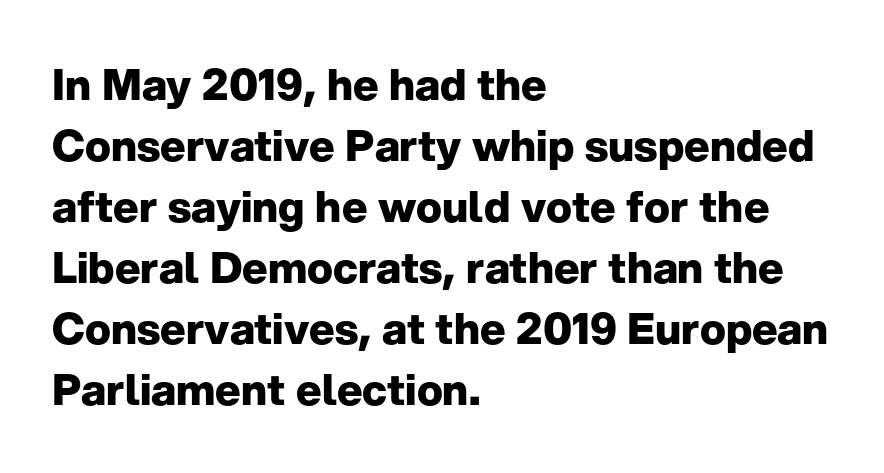
Q: Is the text bold? A: Yes.
Q: Is the text italic (slanted)? A: No, it is upright.
Q: Is the typeface a serif or a sans-serif typeface? A: Sans-serif.
Q: Is the text underlined? A: No.
Q: How is the paragraph aligned? A: Left-aligned.
Q: Is the spacing between letters normal or unusually wide? A: Normal.
Q: Is the spacing between lines tight, normal or loose? A: Normal.
Q: Width (condensed, normal, or wide)? A: Normal.
Q: Stroke contrast? A: Low.
Q: x-height? A: Medium.
Q: Monospaced? A: No.
